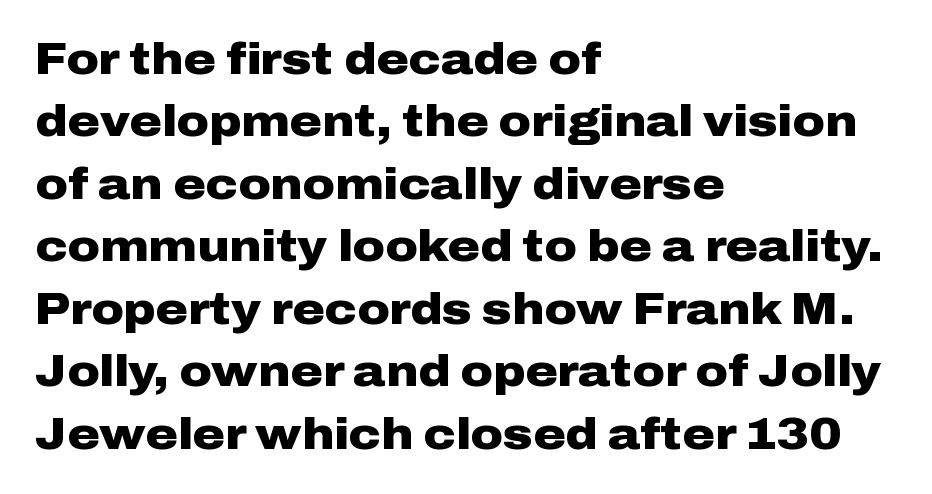
Do the letters lean? They stand straight. Is the block centered? No — it sits flush against the left margin. Serifs: no, the terminals of the letterforms are clean. Looks like regular typesetting: each glyph gets only the width it needs. The passage shown is emphatically bold.
